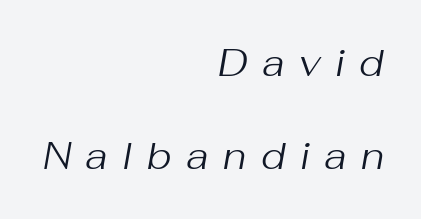
The image shows 38 px regular-weight type, italic (leaning right); set right-aligned, loose line spacing (2.45x), unusually wide letter spacing (+0.38 em), not underlined; medium stroke contrast and a medium x-height.
